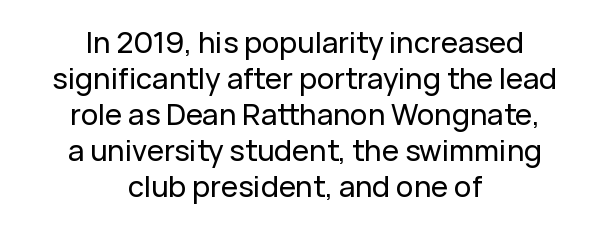
Q: Is the text italic (slanted)? A: No, it is upright.
Q: Is the typeface a serif or a sans-serif typeface? A: Sans-serif.
Q: Is the text underlined? A: No.
Q: How is the paragraph aligned? A: Centered.
Q: Is the spacing between letters normal or unusually wide? A: Normal.
Q: Width (condensed, normal, or wide)? A: Normal.
Q: Stroke contrast? A: Low.
Q: x-height? A: Medium.
Q: Monospaced? A: No.
